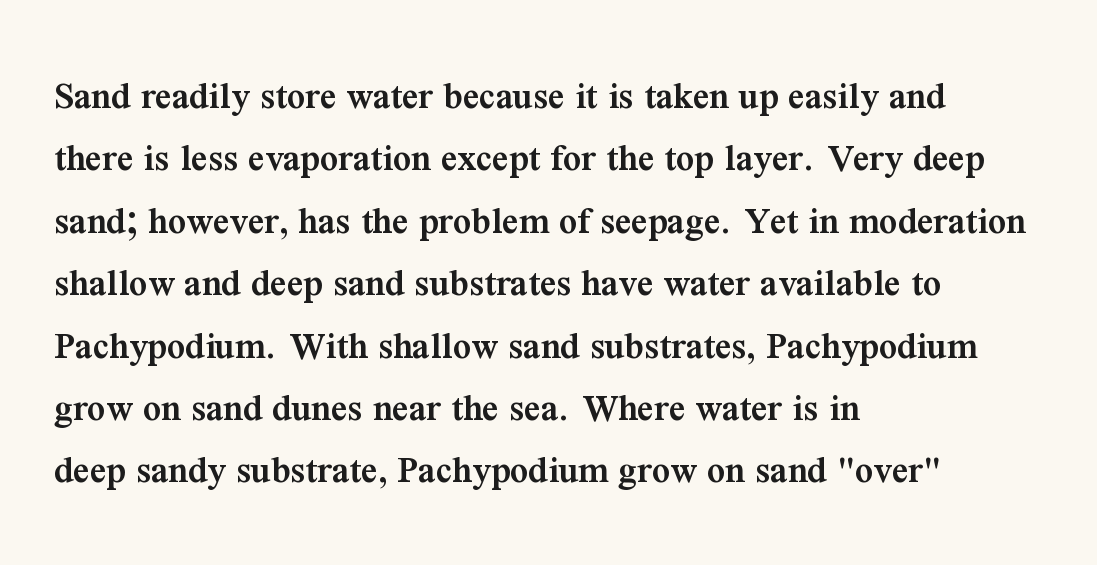
Stroke thickness is moderately raised; the sample reads as semibold. Underline: absent. Is there much room between lines? A standard amount, neither cramped nor airy. Characters follow at the spacing the type designer built in. The rendering uses natural spacing where letterforms have individual widths.
